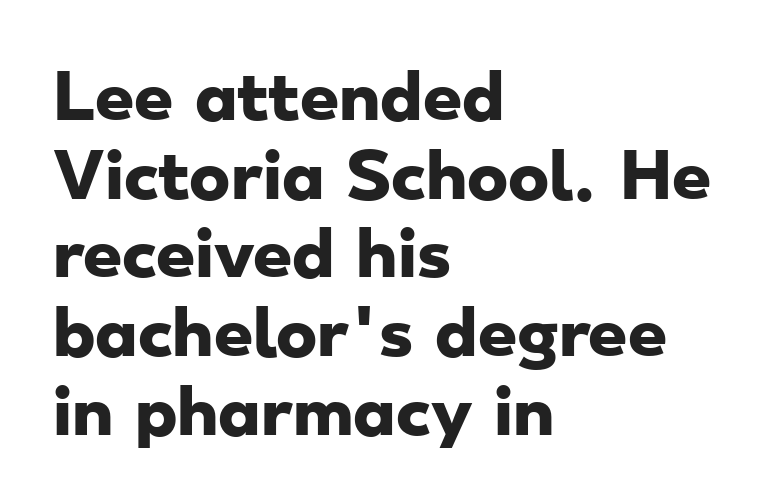
Stroke thickness is high; the sample reads as a true bold. How would I describe the line gaps? Plain and ordinary. The strip under each line holds only bare page. The face used here is rendered with its standard letterfit. Layout note: lines flush left. Letterform terminals end flat and unadorned throughout the passage.
